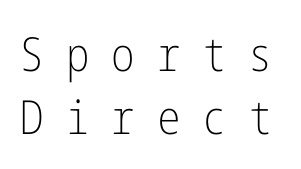
Q: Is the text bold? A: No.
Q: Is the text italic (slanted)? A: No, it is upright.
Q: Is the typeface a serif or a sans-serif typeface? A: Sans-serif.
Q: Is the text underlined? A: No.
Q: Is the spacing between letters normal or unusually wide? A: Unusually wide.
Q: Is the spacing between lines tight, normal or loose? A: Normal.
Q: Width (condensed, normal, or wide)? A: Condensed.
Q: Stroke contrast? A: Low.
Q: x-height? A: Medium.
